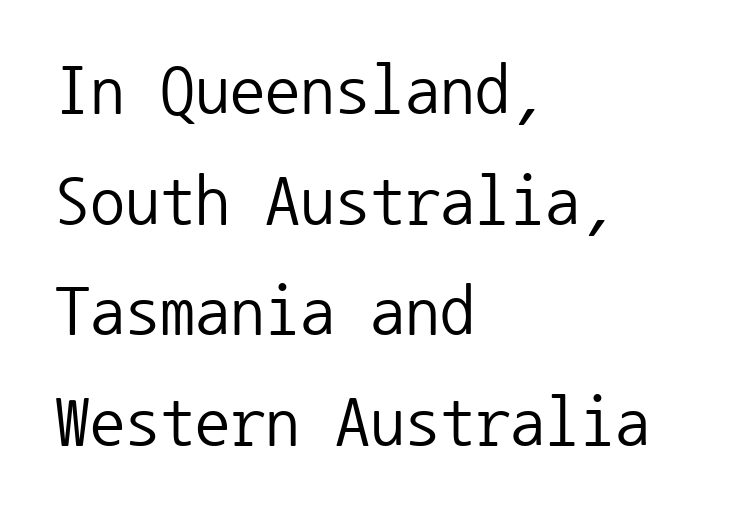
The image shows 70 px regular-weight sans-serif type, upright, monospaced; set left-aligned, normal line spacing (1.58x), normal letter spacing, not underlined; low stroke contrast and a medium x-height.
